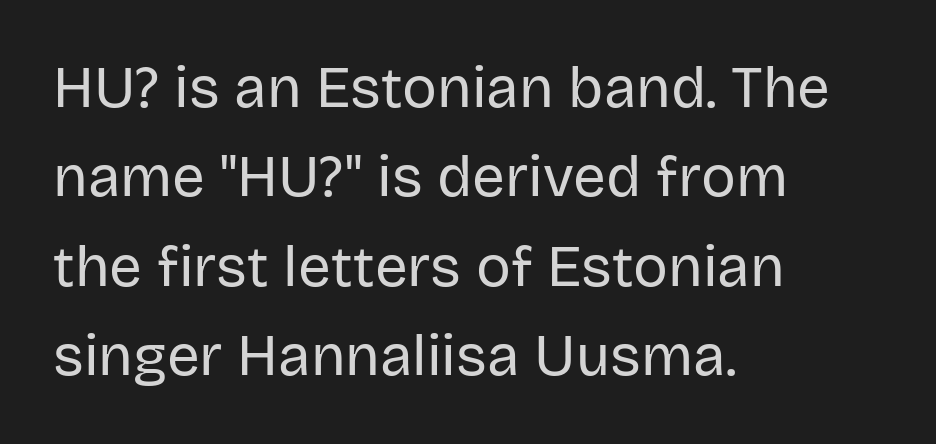
The designer went with a sans here, leaving each stem footless. Honestly, there is no underline to notice here at all. Posture: upright roman. One glance says typical: line gaps are just what's usual. Think standard paragraph weight, or any step lighter than that.
